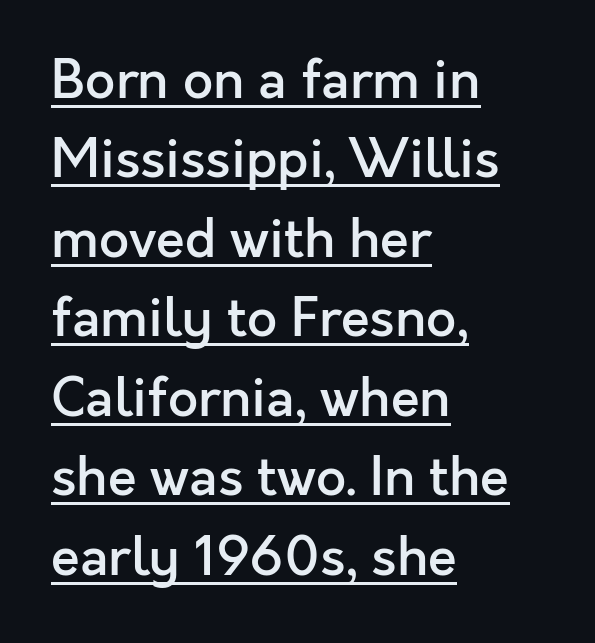
{"serif": "no", "italic": "no", "bold": "semi", "weight": "semibold", "width": "normal", "x_height": "medium", "monospaced": "no", "underline": "yes", "align": "left", "line_spacing": "normal", "line_spacing_ratio": 1.5, "letter_spacing": "normal", "letter_spacing_em": 0.0, "glyph_px": 53}
